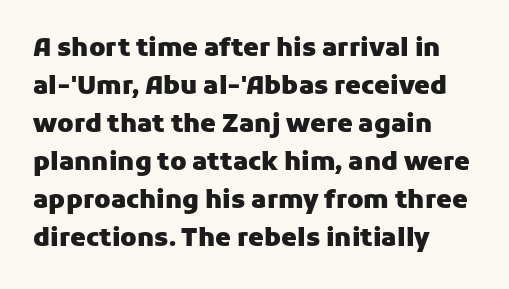
Leftover space on each line is placed entirely after the last word. Normally led — the rows are evenly, conventionally spaced. Type without underlining. Here the glyphs are tracked normally, forming tight word shapes.
